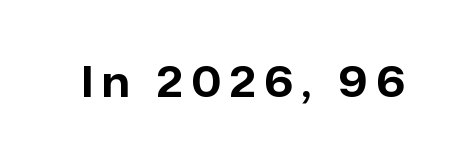
{"serif": "no", "italic": "no", "bold": "yes", "weight": "bold", "width": "normal", "stroke_contrast": "low", "x_height": "medium", "monospaced": "no", "underline": "no", "letter_spacing": "wide", "letter_spacing_em": 0.22, "glyph_px": 42}
